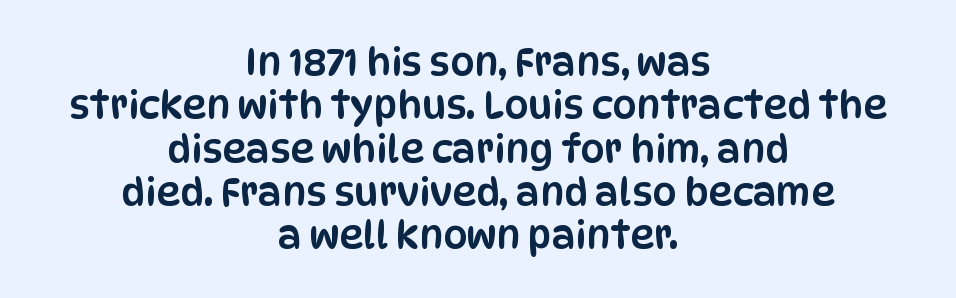
The image shows 38 px condensed sans-serif type, upright; set centered, tight line spacing (1.14x), normal letter spacing, not underlined; low stroke contrast and a large x-height.
